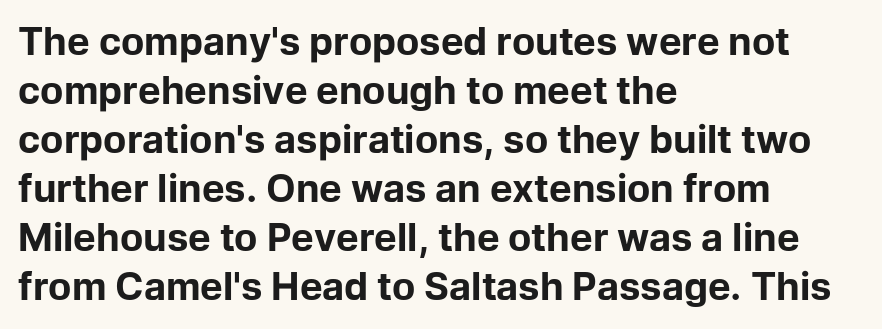
The image shows 38 px bold sans-serif type, upright; set left-aligned, normal line spacing (1.29x), normal letter spacing, not underlined; low stroke contrast and a medium x-height.
